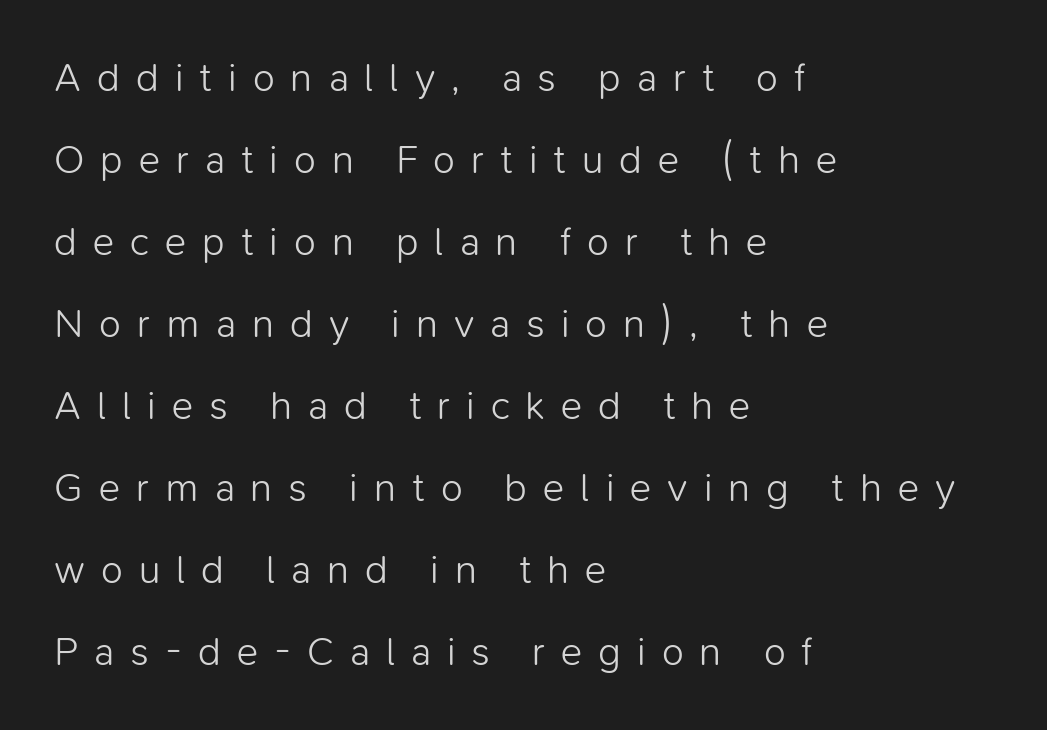
Q: Is the text bold? A: No.
Q: Is the text italic (slanted)? A: No, it is upright.
Q: Is the typeface a serif or a sans-serif typeface? A: Sans-serif.
Q: Is the text underlined? A: No.
Q: How is the paragraph aligned? A: Left-aligned.
Q: Is the spacing between letters normal or unusually wide? A: Unusually wide.
Q: Is the spacing between lines tight, normal or loose? A: Loose.
Q: Width (condensed, normal, or wide)? A: Normal.
Q: Stroke contrast? A: Low.
Q: x-height? A: Medium.
Q: Monospaced? A: No.
